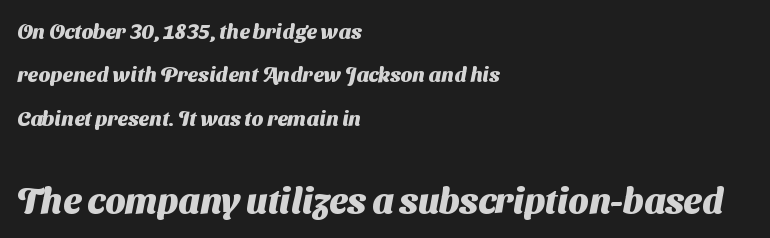
The image shows 36 px heavy sans-serif type; set left-aligned, loose line spacing (2.07x), normal letter spacing, not underlined; the second (bottom) block is 1.71x larger; medium stroke contrast and a medium x-height.
